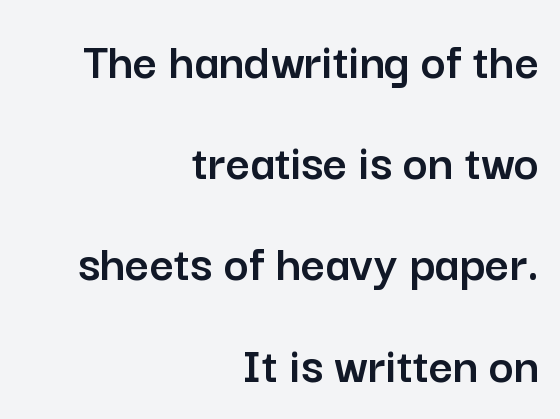
The image shows 53 px sans-serif type, upright; set right-aligned, loose line spacing (1.91x), normal letter spacing, not underlined; low stroke contrast and a medium x-height.
